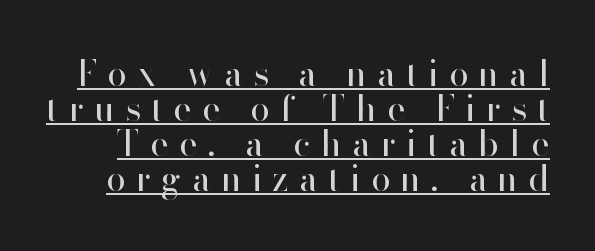
When letters stand straight like this, we call the style roman or upright. Here the glyphs are tracked loosely, breaking word shapes into spaced letters. Horizontal bands of white between lines are thin slivers. A quiet, ordinary-to-light weight characterises the typeface.
